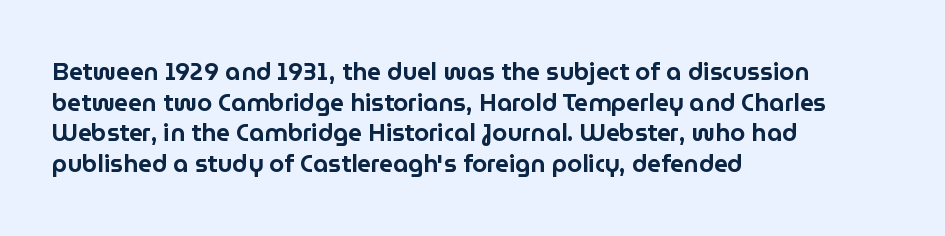
These lines stack with their left ends in a neat column. This sample uses plain, unmodified letter spacing. Rows of type keep a routine distance in the vertical direction. The glyphs are unaccompanied by any horizontal stroke below them. Vertical strokes here are truly vertical.
